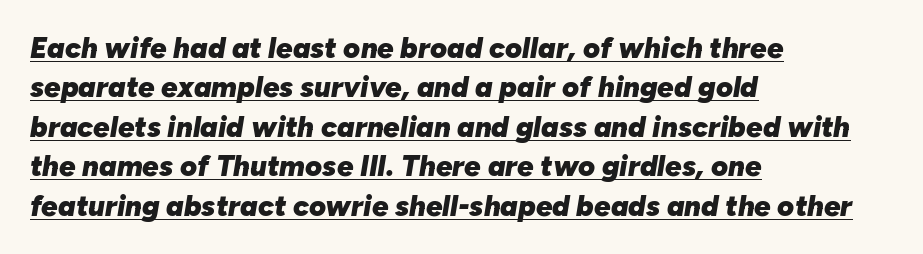
{"italic": "yes", "lean": "right", "slant_degrees": 10, "bold": "yes", "weight": "heavy", "width": "normal", "stroke_contrast": "low", "x_height": "medium", "monospaced": "no", "underline": "yes", "align": "left", "line_spacing": "normal", "line_spacing_ratio": 1.36, "letter_spacing": "normal", "letter_spacing_em": 0.0, "glyph_px": 29}
